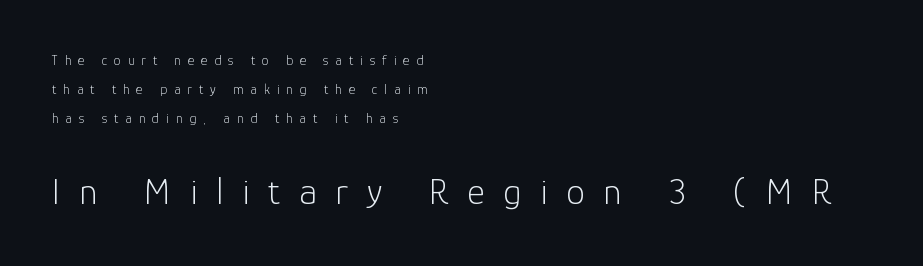
The image shows 38 px light sans-serif type, upright; set left-aligned, loose line spacing (2.07x), unusually wide letter spacing (+0.49 em), not underlined; the second (bottom) block is 2.71x larger; low stroke contrast and a medium x-height.
